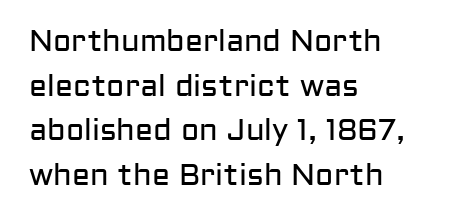
Q: Is the text bold? A: No.
Q: Is the text italic (slanted)? A: No, it is upright.
Q: Is the typeface a serif or a sans-serif typeface? A: Sans-serif.
Q: Is the text underlined? A: No.
Q: How is the paragraph aligned? A: Left-aligned.
Q: Is the spacing between letters normal or unusually wide? A: Normal.
Q: Is the spacing between lines tight, normal or loose? A: Normal.
Q: Width (condensed, normal, or wide)? A: Normal.
Q: Stroke contrast? A: Low.
Q: x-height? A: Medium.
Q: Monospaced? A: No.
